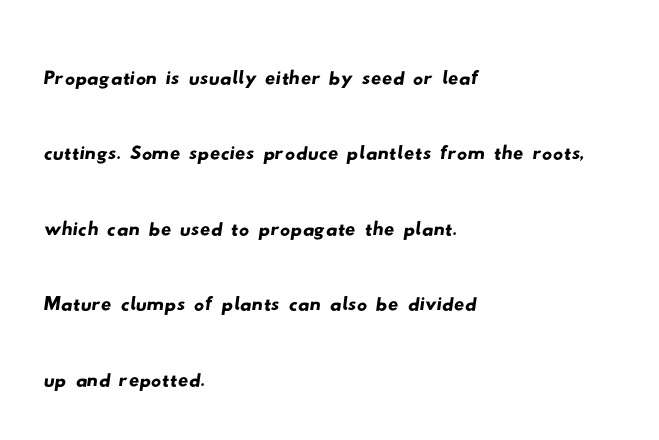
Layout note: lines flush left. The face used here is proportionally spaced, like ordinary book or web type. Lines of text with bare space underneath. Serif or sans? Sans — the stroke terminals are bare. This sample uses plain, unmodified letter spacing. What's the leading like? Ordinary, nothing unusual.
